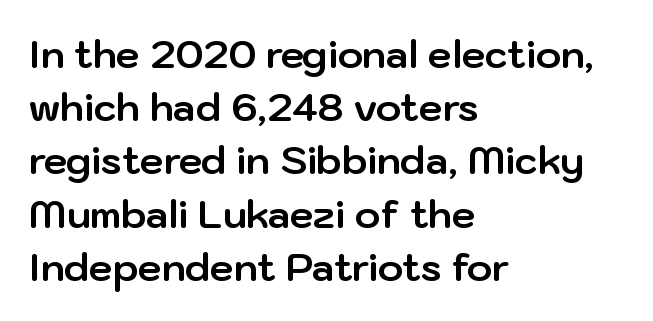
Q: Is the text bold? A: Yes.
Q: Is the text italic (slanted)? A: No, it is upright.
Q: Is the typeface a serif or a sans-serif typeface? A: Sans-serif.
Q: Is the text underlined? A: No.
Q: How is the paragraph aligned? A: Left-aligned.
Q: Is the spacing between letters normal or unusually wide? A: Normal.
Q: Is the spacing between lines tight, normal or loose? A: Normal.
Q: Width (condensed, normal, or wide)? A: Normal.
Q: Stroke contrast? A: Low.
Q: x-height? A: Medium.
Q: Monospaced? A: No.
